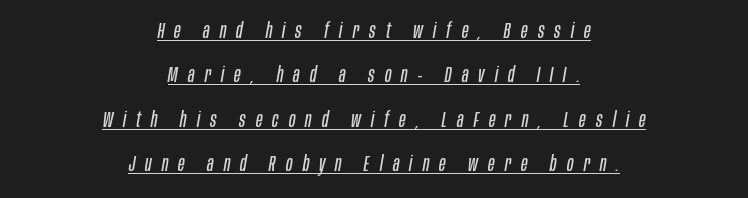
The image shows 21 px text type, italic (leaning right); set centered, loose line spacing (2.11x), unusually wide letter spacing (+0.48 em), underlined.
